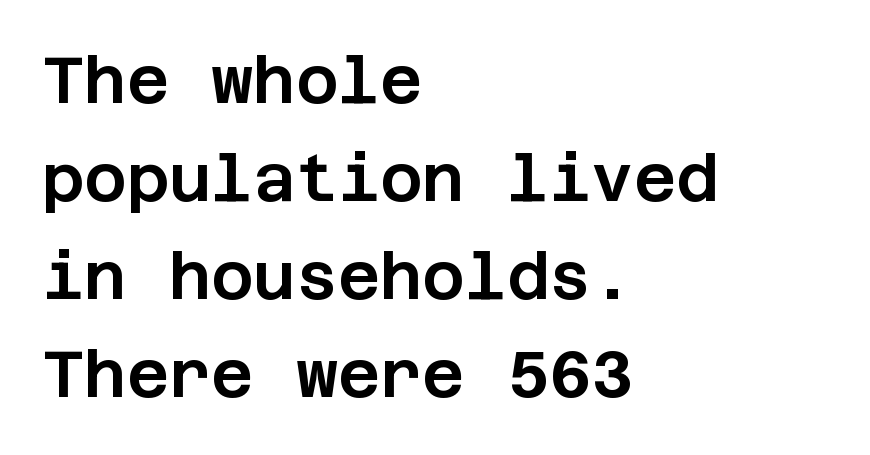
{"serif": "no", "italic": "no", "width": "normal", "stroke_contrast": "low", "x_height": "large", "underline": "no", "align": "left", "line_spacing": "normal", "line_spacing_ratio": 1.51, "letter_spacing": "normal", "letter_spacing_em": 0.0, "glyph_px": 65}
